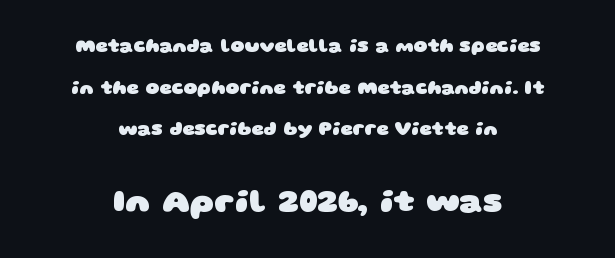
{"serif": "no", "bold": "yes", "weight": "heavy", "width": "wide", "stroke_contrast": "low", "x_height": "large", "monospaced": "no", "underline": "no", "align": "center", "line_spacing": "loose", "line_spacing_ratio": 2.19, "letter_spacing": "normal", "letter_spacing_em": 0.0, "larger_block": "second", "size_ratio": 1.74, "glyph_px": 33}
